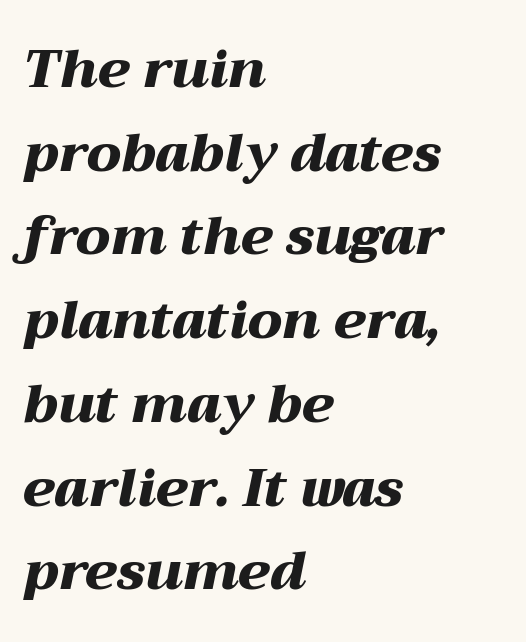
The image shows 53 px heavy, wide type, italic (leaning right); set left-aligned, normal line spacing (1.58x), normal letter spacing, not underlined; medium stroke contrast and a medium x-height.
